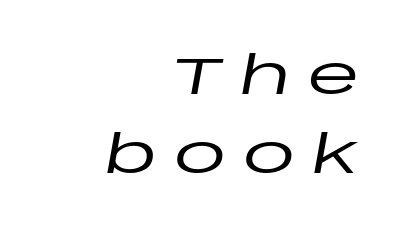
Q: Is the text italic (slanted)? A: Yes, it leans right by about 10 degrees.
Q: Is the text underlined? A: No.
Q: How is the paragraph aligned? A: Right-aligned.
Q: Is the spacing between letters normal or unusually wide? A: Unusually wide.
Q: Is the spacing between lines tight, normal or loose? A: Normal.
Q: Width (condensed, normal, or wide)? A: Wide.
Q: Stroke contrast? A: Low.
Q: x-height? A: Large.
Q: Monospaced? A: No.
